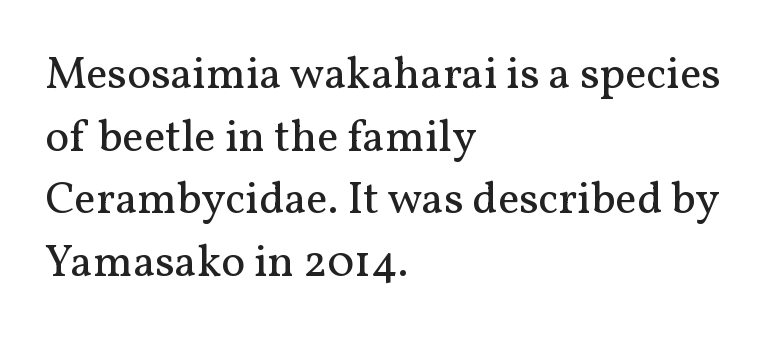
Q: Is the text bold? A: No.
Q: Is the text italic (slanted)? A: No, it is upright.
Q: Is the typeface a serif or a sans-serif typeface? A: Serif.
Q: Is the text underlined? A: No.
Q: How is the paragraph aligned? A: Left-aligned.
Q: Is the spacing between letters normal or unusually wide? A: Normal.
Q: Is the spacing between lines tight, normal or loose? A: Normal.
Q: Width (condensed, normal, or wide)? A: Normal.
Q: Stroke contrast? A: Medium.
Q: x-height? A: Medium.
Q: Monospaced? A: No.
